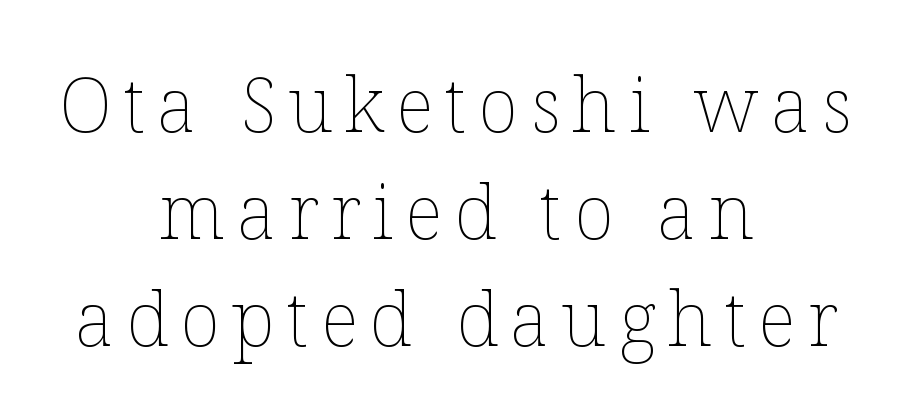
The image shows 75 px thin type, upright; set centered, normal line spacing (1.43x), not underlined; low stroke contrast and a medium x-height.
